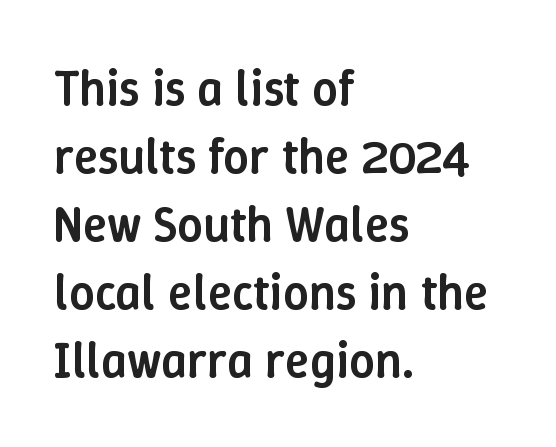
{"italic": "no", "bold": "semi", "weight": "semibold", "width": "normal", "stroke_contrast": "low", "x_height": "medium", "monospaced": "no", "underline": "no", "align": "left", "line_spacing": "normal", "line_spacing_ratio": 1.36, "letter_spacing": "normal", "letter_spacing_em": 0.0, "glyph_px": 50}
